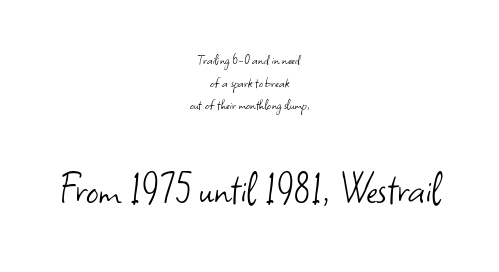
{"serif": "no", "bold": "no", "weight": "light", "width": "normal", "stroke_contrast": "low", "x_height": "small", "monospaced": "no", "underline": "no", "align": "center", "line_spacing": "normal", "line_spacing_ratio": 1.42, "letter_spacing": "normal", "letter_spacing_em": 0.0, "larger_block": "second", "size_ratio": 3.06, "glyph_px": 49}
